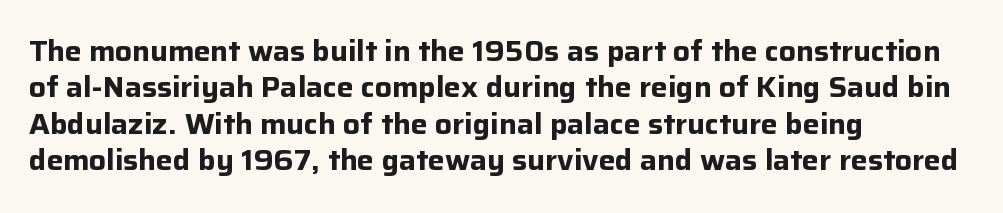
The image shows 28 px bold sans-serif type, upright; set left-aligned, normal line spacing (1.3x), normal letter spacing, not underlined; low stroke contrast and a medium x-height.
